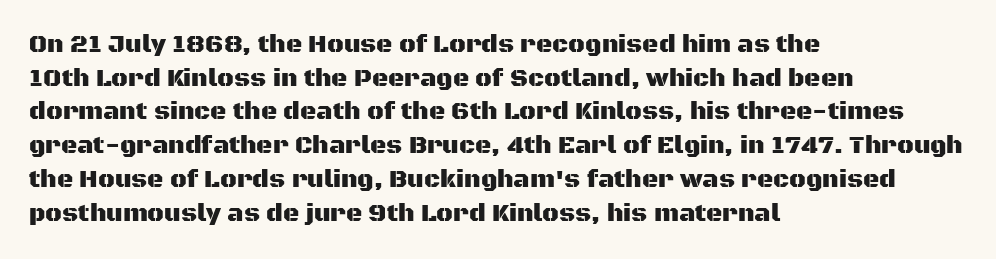
Q: Is the text italic (slanted)? A: No, it is upright.
Q: Is the text underlined? A: No.
Q: How is the paragraph aligned? A: Left-aligned.
Q: Is the spacing between letters normal or unusually wide? A: Normal.
Q: Is the spacing between lines tight, normal or loose? A: Normal.
